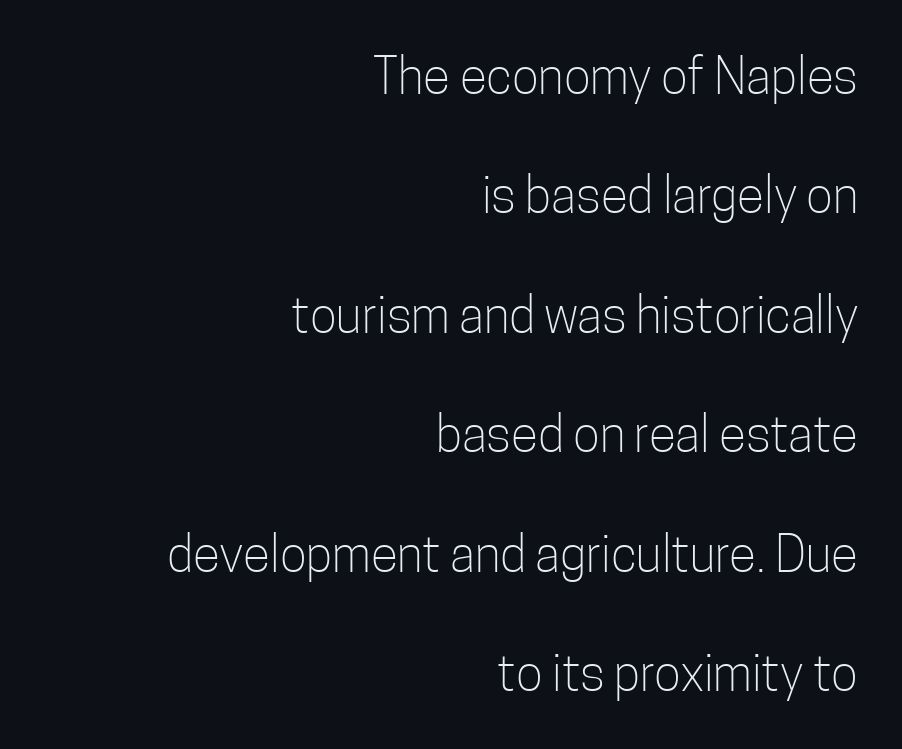
{"serif": "no", "italic": "no", "bold": "no", "weight": "light", "width": "condensed", "stroke_contrast": "low", "x_height": "medium", "monospaced": "no", "underline": "no", "align": "right", "line_spacing": "loose", "line_spacing_ratio": 2.39, "letter_spacing": "normal", "letter_spacing_em": 0.0, "glyph_px": 50}
